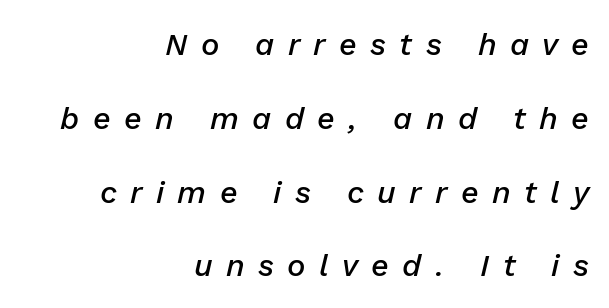
{"italic": "yes", "lean": "right", "slant_degrees": 13, "bold": "semi", "weight": "semibold", "width": "normal", "stroke_contrast": "low", "x_height": "medium", "monospaced": "no", "underline": "no", "align": "right", "line_spacing": "loose", "line_spacing_ratio": 2.38, "letter_spacing": "wide", "letter_spacing_em": 0.43, "glyph_px": 31}
